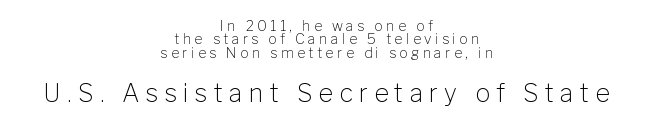
The image shows 25 px text type, upright; set centered, tight line spacing (0.96x), unusually wide letter spacing (+0.25 em), not underlined; the second (bottom) block is 1.79x larger.
